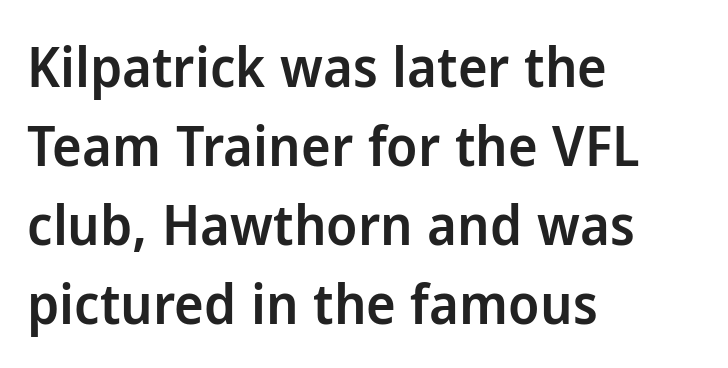
Caption: multi-line text, flush left, ragged right. When letters stand straight like this, we call the style roman or upright. Compared with typical body copy, the letter spacing here is the same. The rendering uses a moderate line-height, typical for paragraphs. Proportional: the letters do not fall into vertical columns.
